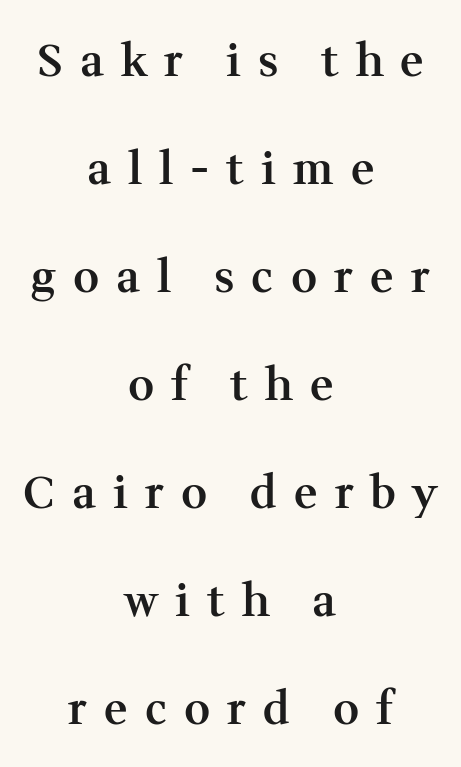
Q: Is the text bold? A: Semi-bold.
Q: Is the text italic (slanted)? A: No, it is upright.
Q: Is the typeface a serif or a sans-serif typeface? A: Serif.
Q: Is the text underlined? A: No.
Q: How is the paragraph aligned? A: Centered.
Q: Is the spacing between letters normal or unusually wide? A: Unusually wide.
Q: Is the spacing between lines tight, normal or loose? A: Loose.
Q: Width (condensed, normal, or wide)? A: Normal.
Q: Stroke contrast? A: Medium.
Q: x-height? A: Medium.
Q: Monospaced? A: No.
